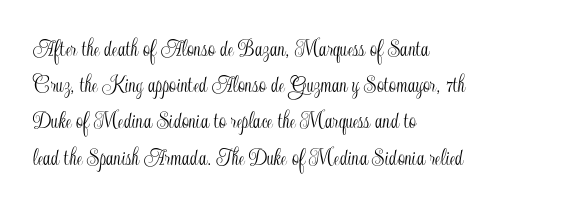
Q: Is the text italic (slanted)? A: Yes.
Q: Is the text underlined? A: No.
Q: How is the paragraph aligned? A: Left-aligned.
Q: Is the spacing between letters normal or unusually wide? A: Normal.
Q: Is the spacing between lines tight, normal or loose? A: Normal.
